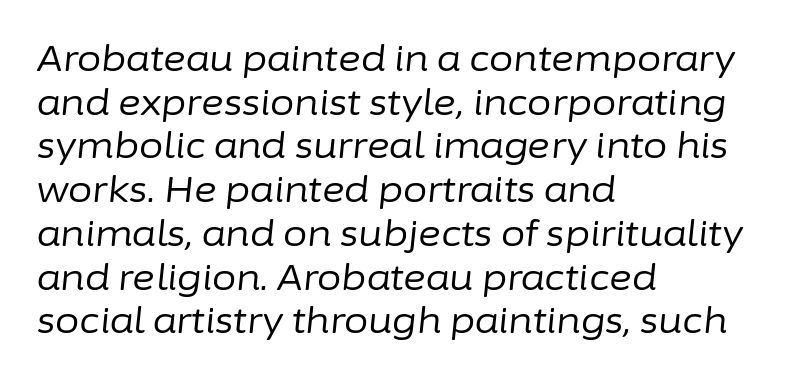
{"italic": "yes", "lean": "right", "slant_degrees": 6, "bold": "no", "weight": "regular", "width": "normal", "stroke_contrast": "low", "x_height": "medium", "monospaced": "no", "underline": "no", "align": "left", "line_spacing": "normal", "line_spacing_ratio": 1.25, "letter_spacing": "normal", "letter_spacing_em": 0.0, "glyph_px": 35}
